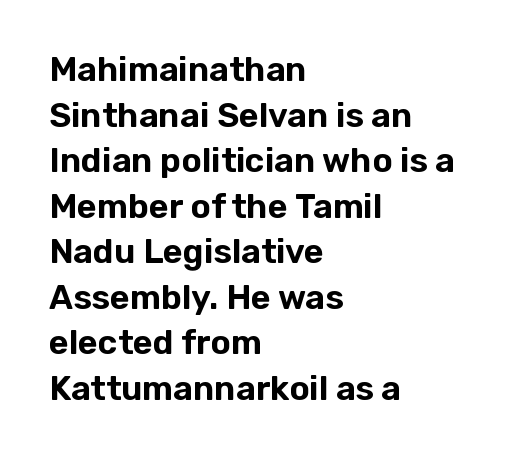
The image shows 34 px sans-serif type, upright; set left-aligned, normal line spacing (1.34x), normal letter spacing, not underlined; low stroke contrast and a medium x-height.
